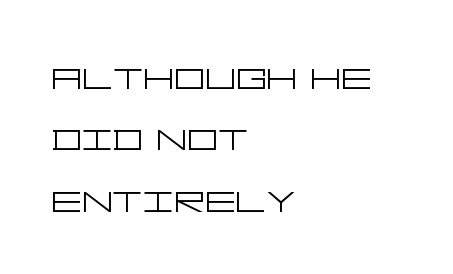
The image shows 48 px light, wide sans-serif type, upright; set left-aligned, normal line spacing (1.28x), normal letter spacing, not underlined; low stroke contrast and a large x-height.
